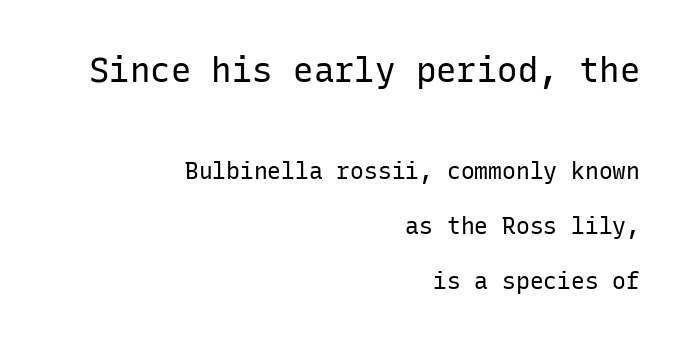
The image shows 34 px regular-weight sans-serif type, upright, monospaced; set right-aligned, loose line spacing (2.38x), normal letter spacing, not underlined; the first (top) block is 1.48x larger; low stroke contrast and a medium x-height.
